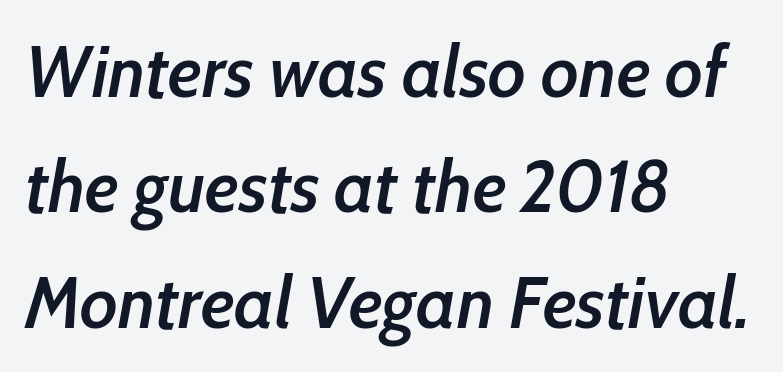
Q: Is the text bold? A: Semi-bold.
Q: Is the text italic (slanted)? A: Yes, it leans right by about 10 degrees.
Q: Is the text underlined? A: No.
Q: How is the paragraph aligned? A: Left-aligned.
Q: Is the spacing between letters normal or unusually wide? A: Normal.
Q: Is the spacing between lines tight, normal or loose? A: Normal.
Q: Width (condensed, normal, or wide)? A: Condensed.
Q: Stroke contrast? A: Low.
Q: x-height? A: Medium.
Q: Monospaced? A: No.
